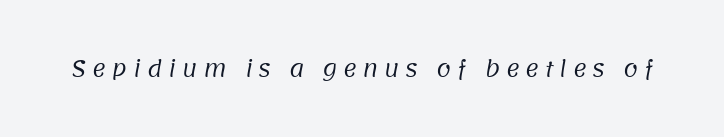
The image shows 21 px text type; set unusually wide letter spacing (+0.27 em), not underlined.
